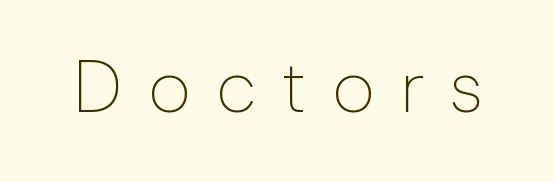
Type style note: lacks serifs. A light-to-regular cut is what we see here. Notice how the stems are strictly vertical — no italics here. Between one letter and the next there's a generous, obvious gap. Character widths vary here, with narrow letters taking less room than wide ones. Plain, unruled lines of type.
